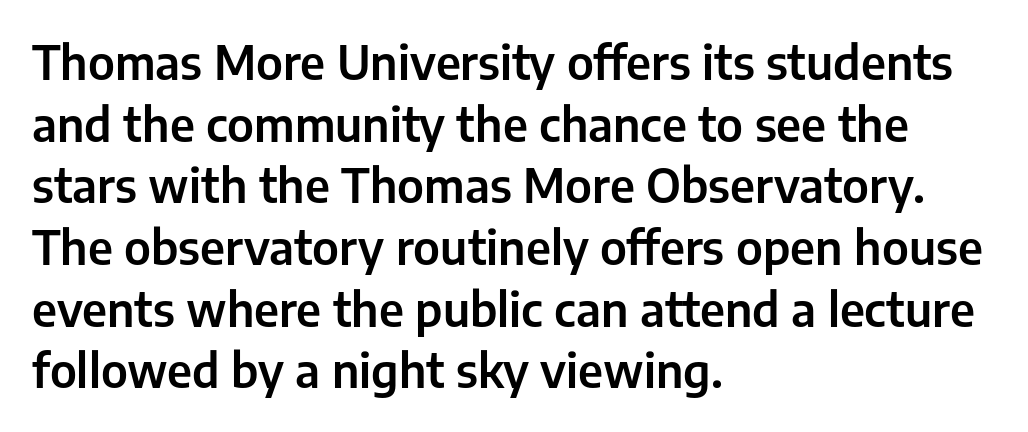
The image shows 46 px sans-serif type, upright; set left-aligned, normal line spacing (1.34x), normal letter spacing, not underlined; low stroke contrast and a medium x-height.
